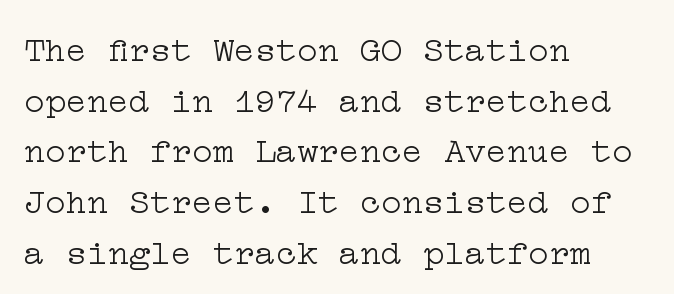
{"serif": "yes", "italic": "no", "bold": "no", "weight": "light", "width": "wide", "stroke_contrast": "low", "x_height": "medium", "underline": "no", "align": "left", "line_spacing": "normal", "line_spacing_ratio": 1.45, "letter_spacing": "normal", "letter_spacing_em": 0.0, "glyph_px": 35}
